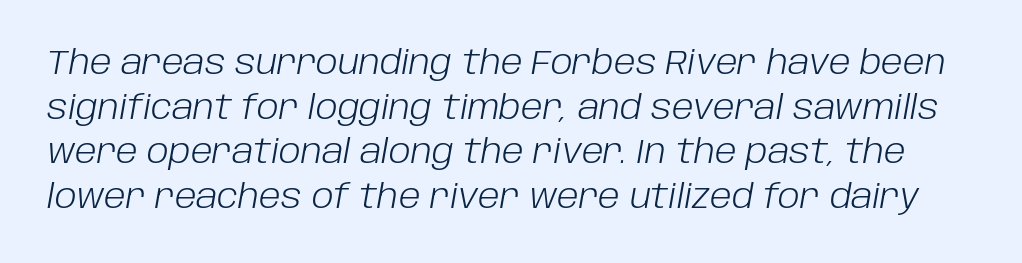
The image shows 33 px light type, italic (leaning right); set normal line spacing (1.35x), normal letter spacing, not underlined; low stroke contrast and a large x-height.
